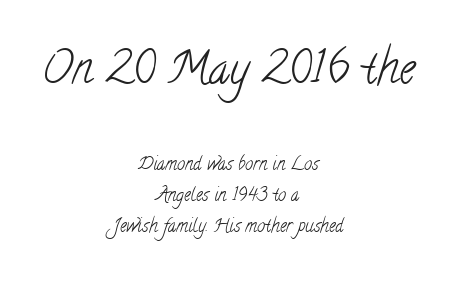
The image shows 45 px light, condensed type; set centered, line spacing 1.72x, normal letter spacing, not underlined; the first (top) block is 2.5x larger; low stroke contrast and a small x-height.
